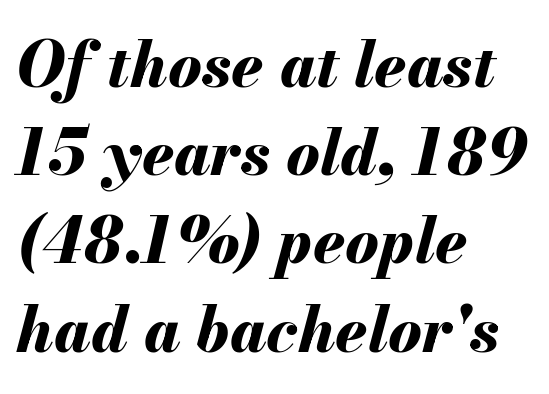
Q: Is the text bold? A: Yes.
Q: Is the text italic (slanted)? A: Yes, it leans right by about 13 degrees.
Q: Is the text underlined? A: No.
Q: How is the paragraph aligned? A: Left-aligned.
Q: Is the spacing between letters normal or unusually wide? A: Normal.
Q: Is the spacing between lines tight, normal or loose? A: Normal.
Q: Width (condensed, normal, or wide)? A: Normal.
Q: Stroke contrast? A: Medium.
Q: x-height? A: Small.
Q: Monospaced? A: No.
